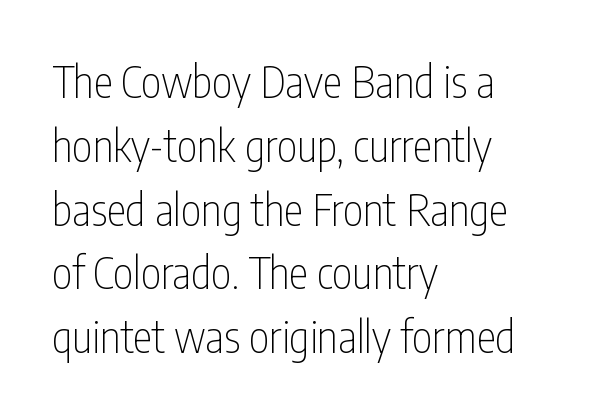
Q: Is the text bold? A: No.
Q: Is the text italic (slanted)? A: No, it is upright.
Q: Is the typeface a serif or a sans-serif typeface? A: Sans-serif.
Q: Is the text underlined? A: No.
Q: How is the paragraph aligned? A: Left-aligned.
Q: Is the spacing between letters normal or unusually wide? A: Normal.
Q: Is the spacing between lines tight, normal or loose? A: Normal.
Q: Width (condensed, normal, or wide)? A: Condensed.
Q: Stroke contrast? A: Low.
Q: x-height? A: Medium.
Q: Monospaced? A: No.
